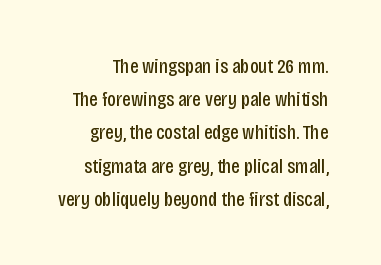
The letters look calm and open, with moderate or lighter stems. Ascenders rise straight up at ninety degrees. A typesetter would call this leading conventional body-copy spacing. Nothing unusual about the tracking: characters are spaced as the font intends. Anything drawn beneath the words? Only blank space.
